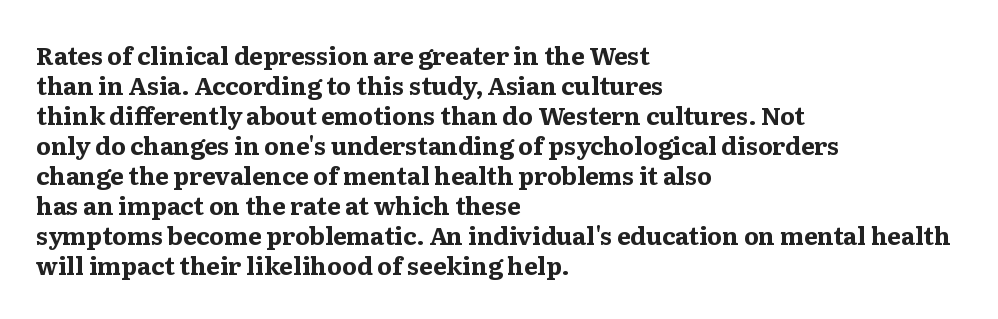
The image shows 24 px bold type, upright; set left-aligned, normal line spacing (1.25x), normal letter spacing, not underlined.
